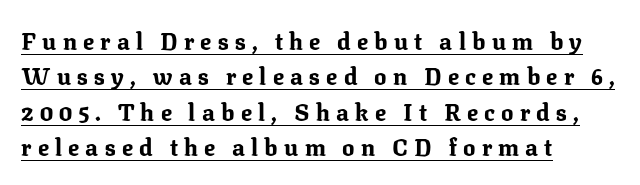
Q: Is the text bold? A: Yes.
Q: Is the text italic (slanted)? A: No, it is upright.
Q: Is the text underlined? A: Yes.
Q: How is the paragraph aligned? A: Left-aligned.
Q: Is the spacing between letters normal or unusually wide? A: Unusually wide.
Q: Is the spacing between lines tight, normal or loose? A: Normal.
